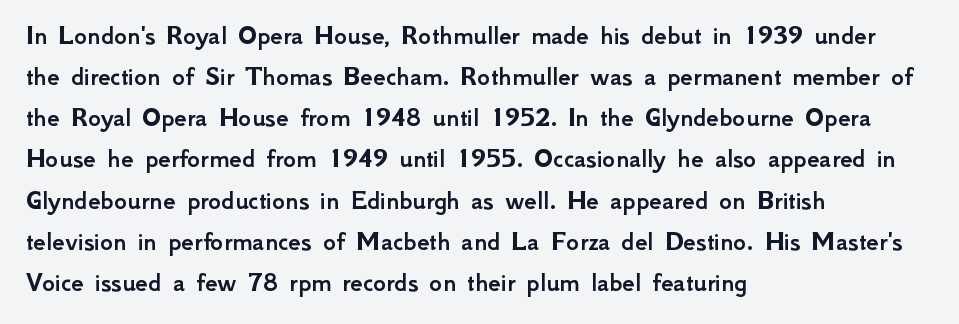
The font's upright variant was chosen for this text. Note: no serifs on the glyphs. Observe the ordinary spacing: letters are neighbours, not strangers. Underlining? Definitely not there. Character widths vary here, with narrow letters taking less room than wide ones.
